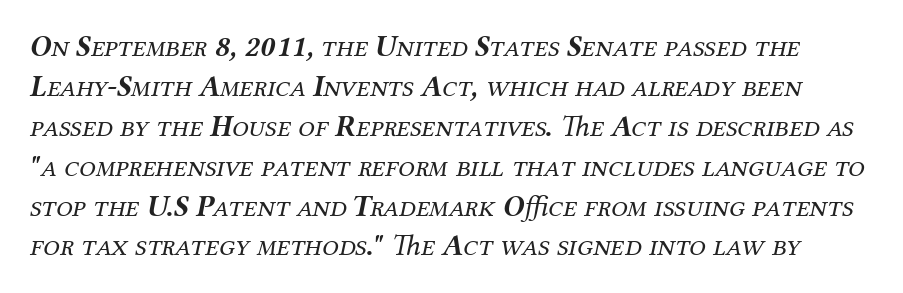
{"serif": "yes", "italic": "yes", "lean": "right", "slant_degrees": 12, "bold": "no", "weight": "regular", "width": "normal", "stroke_contrast": "medium", "x_height": "medium", "monospaced": "no", "underline": "no", "line_spacing": "normal", "line_spacing_ratio": 1.33, "letter_spacing": "normal", "letter_spacing_em": 0.0, "glyph_px": 30}
